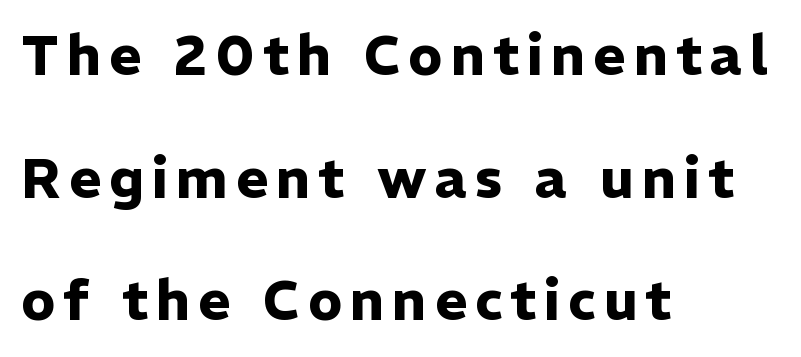
The image shows 55 px heavy sans-serif type, upright; set left-aligned, loose line spacing (2.23x), not underlined; low stroke contrast and a medium x-height.
